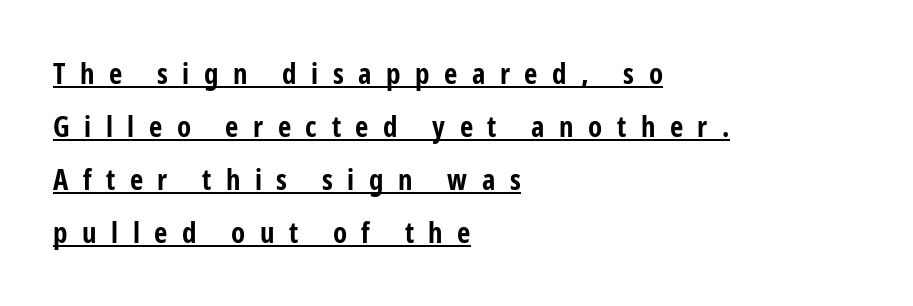
{"serif": "no", "italic": "no", "bold": "yes", "weight": "bold", "width": "condensed", "stroke_contrast": "low", "x_height": "medium", "monospaced": "no", "underline": "yes", "align": "left", "line_spacing_ratio": 1.83, "letter_spacing": "wide", "letter_spacing_em": 0.5, "glyph_px": 29}
